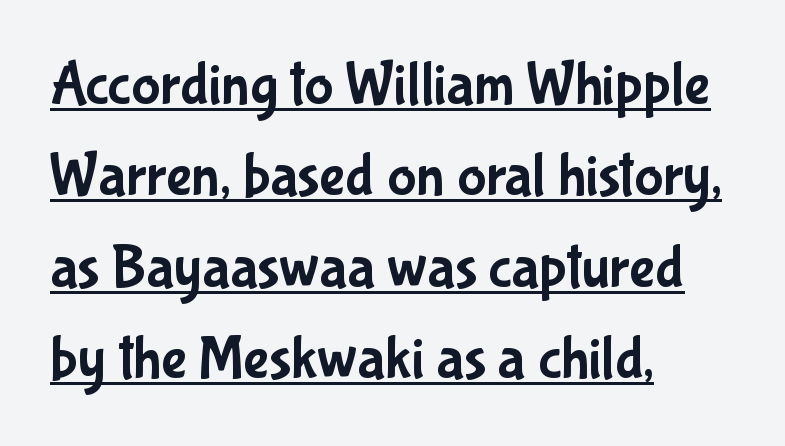
Q: Is the text italic (slanted)? A: No, it is upright.
Q: Is the typeface a serif or a sans-serif typeface? A: Sans-serif.
Q: Is the text underlined? A: Yes.
Q: How is the paragraph aligned? A: Left-aligned.
Q: Is the spacing between letters normal or unusually wide? A: Normal.
Q: Is the spacing between lines tight, normal or loose? A: Normal.
Q: Width (condensed, normal, or wide)? A: Condensed.
Q: Stroke contrast? A: Low.
Q: x-height? A: Medium.
Q: Monospaced? A: No.
